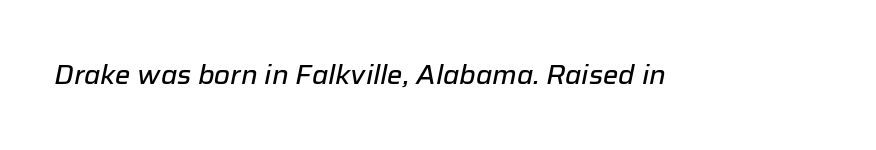
{"italic": "yes", "lean": "right", "slant_degrees": 12, "underline": "no", "letter_spacing": "normal", "letter_spacing_em": 0.0, "glyph_px": 26}
